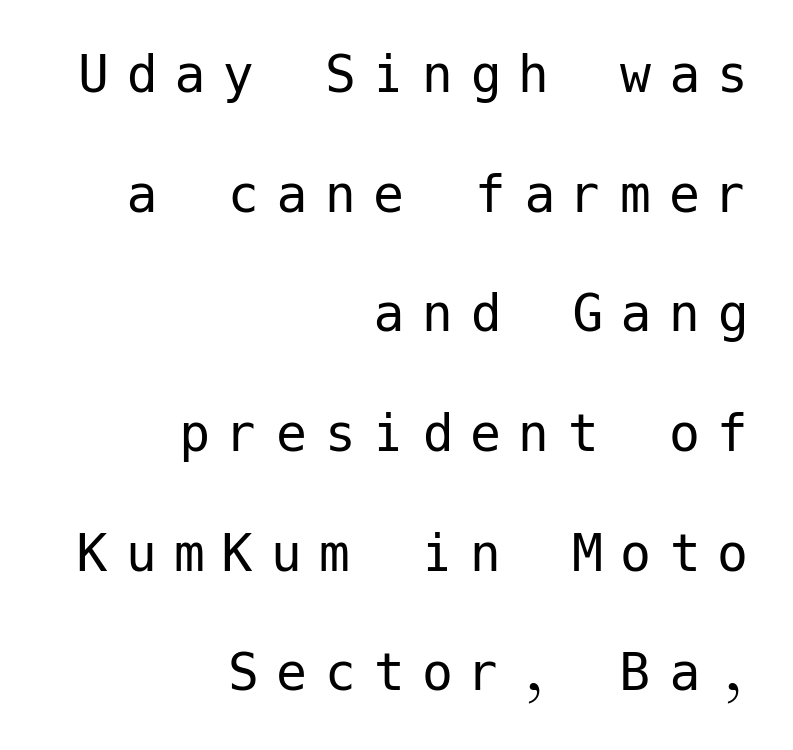
Q: Is the text bold? A: No.
Q: Is the text italic (slanted)? A: No, it is upright.
Q: Is the typeface a serif or a sans-serif typeface? A: Sans-serif.
Q: Is the text underlined? A: No.
Q: How is the paragraph aligned? A: Right-aligned.
Q: Is the spacing between letters normal or unusually wide? A: Unusually wide.
Q: Is the spacing between lines tight, normal or loose? A: Loose.
Q: Width (condensed, normal, or wide)? A: Normal.
Q: Stroke contrast? A: Low.
Q: x-height? A: Medium.
